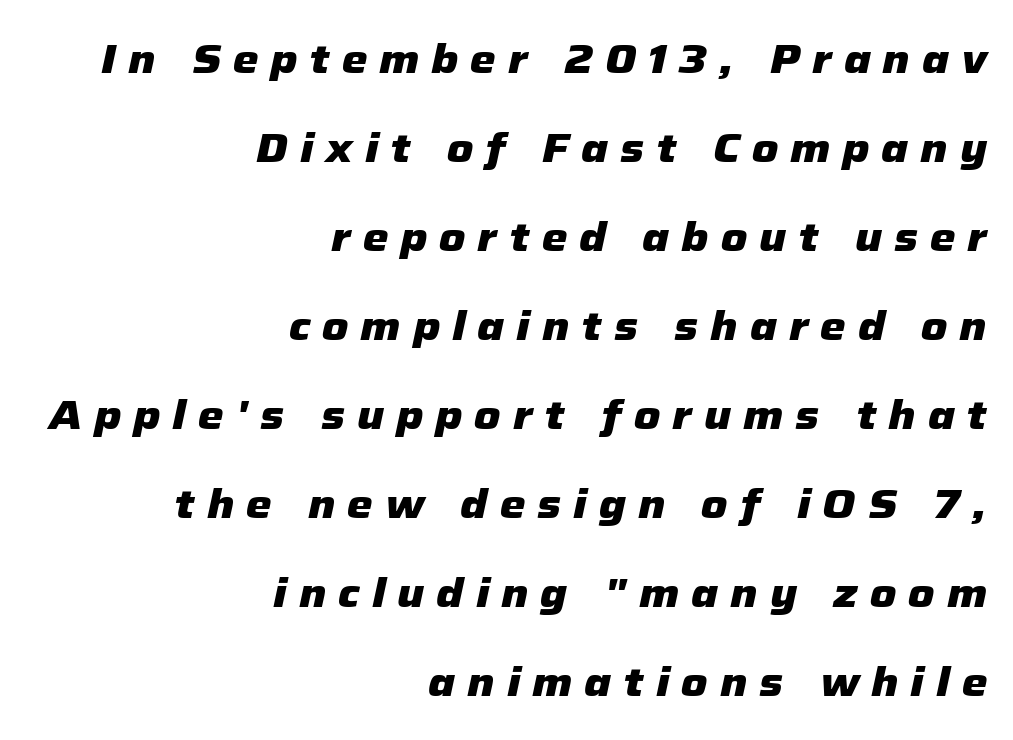
The image shows 41 px heavy type, italic (leaning right); set right-aligned, loose line spacing (2.17x), unusually wide letter spacing (+0.29 em), not underlined; low stroke contrast and a medium x-height.
